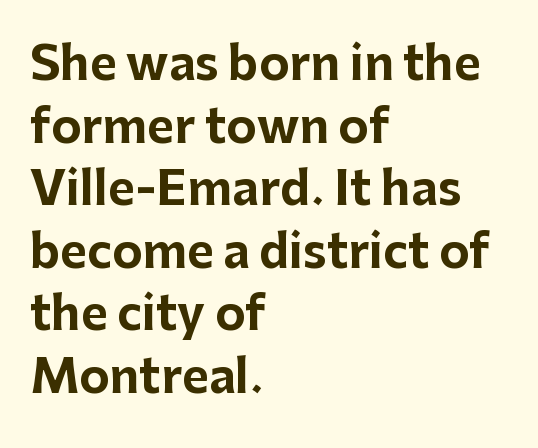
{"serif": "no", "italic": "no", "bold": "yes", "weight": "bold", "width": "normal", "stroke_contrast": "low", "x_height": "medium", "monospaced": "no", "underline": "no", "align": "left", "line_spacing": "normal", "line_spacing_ratio": 1.36, "letter_spacing": "normal", "letter_spacing_em": 0.0, "glyph_px": 46}
